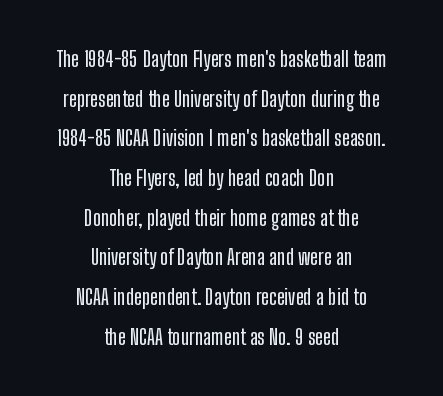
There is no visible air inserted between adjacent glyphs. Nope, not italic — everything's standing straight. Line starts and ends both wander, symmetrically. Check the space under the baseline: it is left empty.
